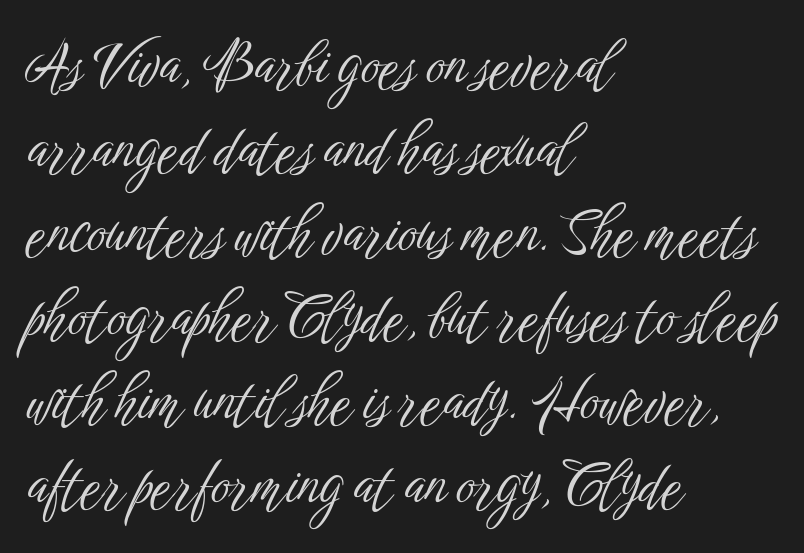
Note the varied advance widths — an 'i' is clearly narrower than an 'm'. Check the space under the baseline: it is left empty. The ragged edge is on the right, which tells us the setting is flush left. Spacing between characters is what you'd get straight out of the box. Nope, no serifs anywhere on these letters.
